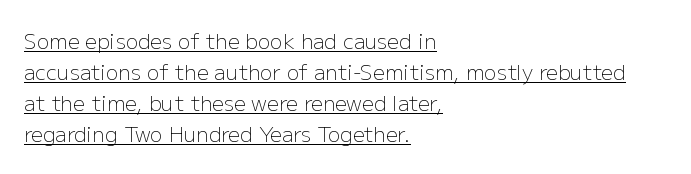
Decoration check: the copy is underlined. Counters stay open thanks to moderate or lighter strokes. The type sits square on the baseline with zero lean. Vertical spacing — default. Does the copy run flush right? No — it runs flush left. Tracking value appears to be zero — textbook default spacing.
